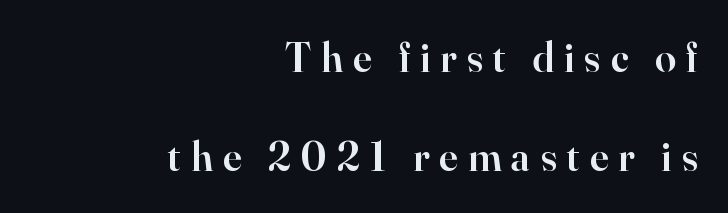
Upright lettering throughout. The rendering uses a large line-height, opening up the rows. The designer went with a serif here, giving each stem small feet. Words float on clear page, feet unadorned. Do the characters align in a grid? No, the font is proportional.
